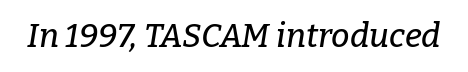
Beneath every word, the page is bare. Looks like regular typesetting: each glyph gets only the width it needs. Observe the lean: these are italic letterforms. The horizontal fit of the characters is conventional and even. The characters display serif detailing at their extremities.
